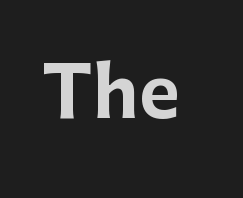
Q: Is the text bold? A: Yes.
Q: Is the text italic (slanted)? A: No, it is upright.
Q: Is the typeface a serif or a sans-serif typeface? A: Sans-serif.
Q: Is the text underlined? A: No.
Q: Is the spacing between letters normal or unusually wide? A: Normal.
Q: Width (condensed, normal, or wide)? A: Normal.
Q: Stroke contrast? A: Low.
Q: x-height? A: Medium.
Q: Monospaced? A: No.
